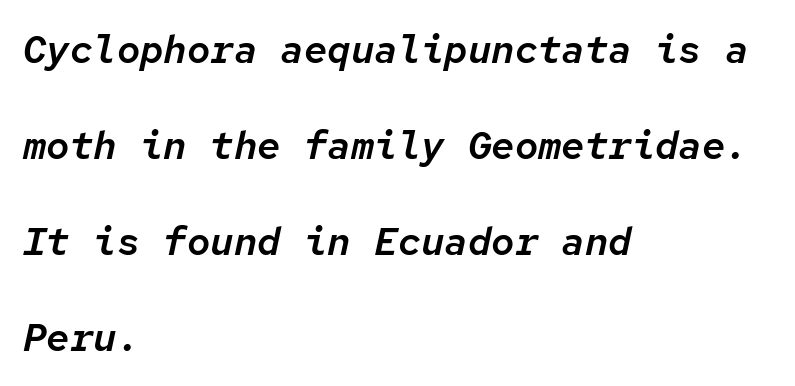
Q: Is the text italic (slanted)? A: Yes, it leans right by about 12 degrees.
Q: Is the text underlined? A: No.
Q: How is the paragraph aligned? A: Left-aligned.
Q: Is the spacing between letters normal or unusually wide? A: Normal.
Q: Is the spacing between lines tight, normal or loose? A: Loose.
Q: Width (condensed, normal, or wide)? A: Normal.
Q: Stroke contrast? A: Low.
Q: x-height? A: Medium.
Q: Monospaced? A: Yes.
